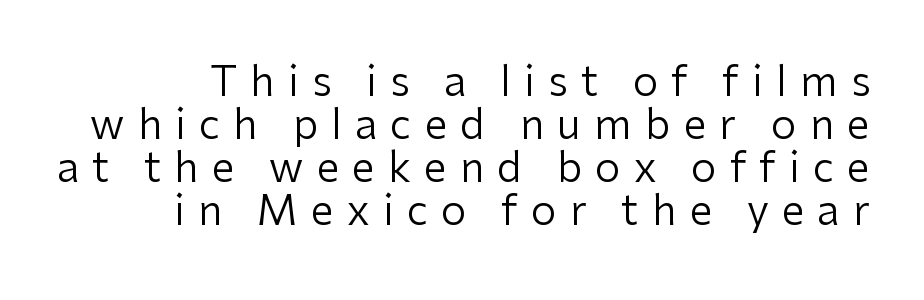
{"serif": "no", "italic": "no", "bold": "no", "weight": "regular", "width": "normal", "stroke_contrast": "low", "x_height": "medium", "monospaced": "no", "underline": "no", "line_spacing": "tight", "line_spacing_ratio": 1.05, "letter_spacing": "wide", "letter_spacing_em": 0.32, "glyph_px": 41}
